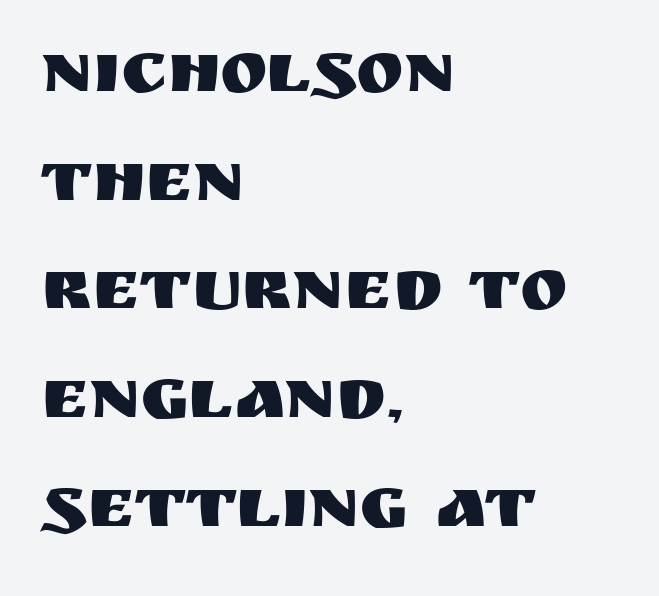
Q: Is the text italic (slanted)? A: No, it is upright.
Q: Is the typeface a serif or a sans-serif typeface? A: Sans-serif.
Q: Is the text underlined? A: No.
Q: How is the paragraph aligned? A: Left-aligned.
Q: Is the spacing between letters normal or unusually wide? A: Normal.
Q: Is the spacing between lines tight, normal or loose? A: Normal.
Q: Width (condensed, normal, or wide)? A: Normal.
Q: Stroke contrast? A: Medium.
Q: x-height? A: Large.
Q: Monospaced? A: No.
